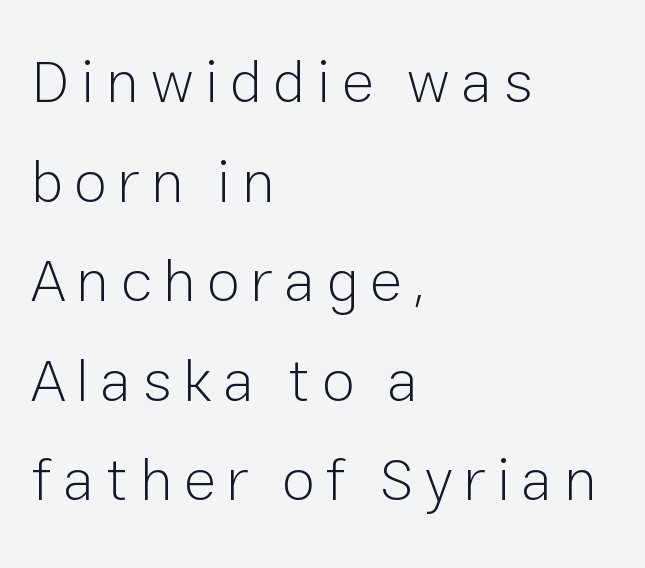
{"serif": "no", "italic": "no", "bold": "no", "weight": "light", "width": "normal", "stroke_contrast": "low", "x_height": "medium", "monospaced": "no", "underline": "no", "align": "left", "line_spacing": "normal", "line_spacing_ratio": 1.66, "glyph_px": 60}
